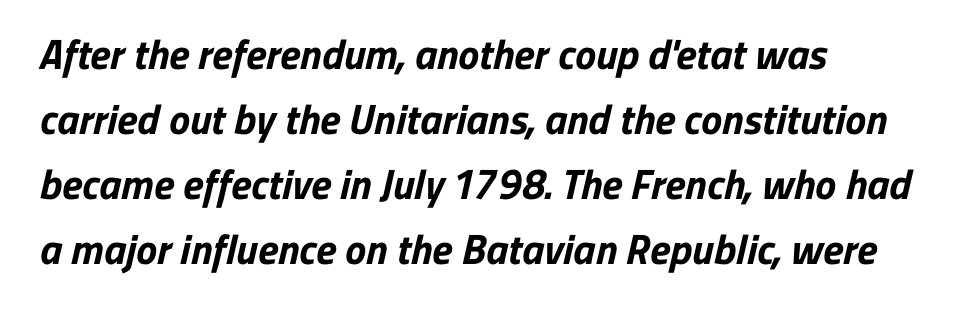
Q: Is the text bold? A: Yes.
Q: Is the typeface a serif or a sans-serif typeface? A: Sans-serif.
Q: Is the text underlined? A: No.
Q: How is the paragraph aligned? A: Left-aligned.
Q: Is the spacing between letters normal or unusually wide? A: Normal.
Q: Is the spacing between lines tight, normal or loose? A: Normal.
Q: Width (condensed, normal, or wide)? A: Normal.
Q: Stroke contrast? A: Low.
Q: x-height? A: Medium.
Q: Monospaced? A: No.
